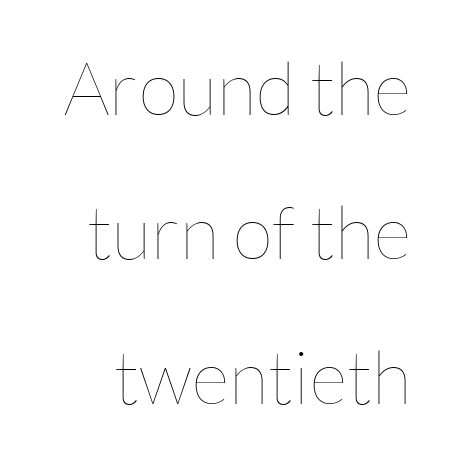
The image shows 74 px thin type, upright; set loose line spacing (1.95x), normal letter spacing, not underlined; low stroke contrast and a medium x-height.
